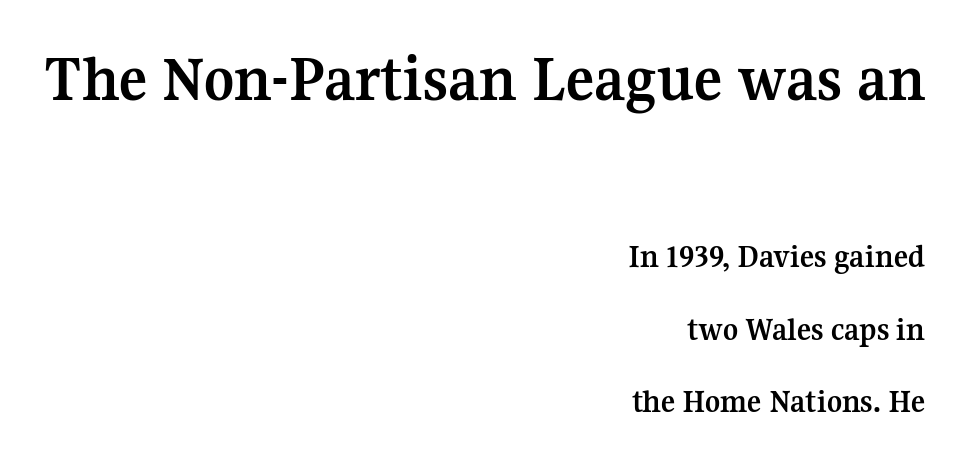
Q: Is the text bold? A: Yes.
Q: Is the text italic (slanted)? A: No, it is upright.
Q: Is the typeface a serif or a sans-serif typeface? A: Serif.
Q: Is the text underlined? A: No.
Q: How is the paragraph aligned? A: Right-aligned.
Q: Is the spacing between letters normal or unusually wide? A: Normal.
Q: Is the spacing between lines tight, normal or loose? A: Loose.
Q: Which block of text is set in a larger size, the first (top) or the second (bottom)? A: The first (top) one.
Q: Width (condensed, normal, or wide)? A: Normal.
Q: Stroke contrast? A: Medium.
Q: x-height? A: Medium.
Q: Monospaced? A: No.
